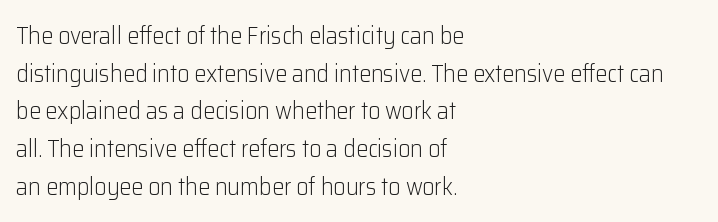
The setting favours the left margin, as ordinary paragraphs usually do. The face looks like a standard text weight, possibly lighter. Each row of text sits above clean, open space. Posture: straight, roman, zero tilt.
